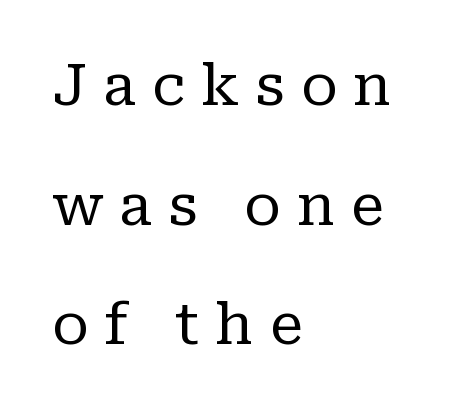
Is this a fixed-width face? No — the glyphs have proportional, varying widths. A clean baseline with only descenders dipping below it. How are the letters spaced? Widely, with obvious added tracking. Rendered with straight, roman letterforms. Compared with typical paragraphs, the rows here are farther apart.
